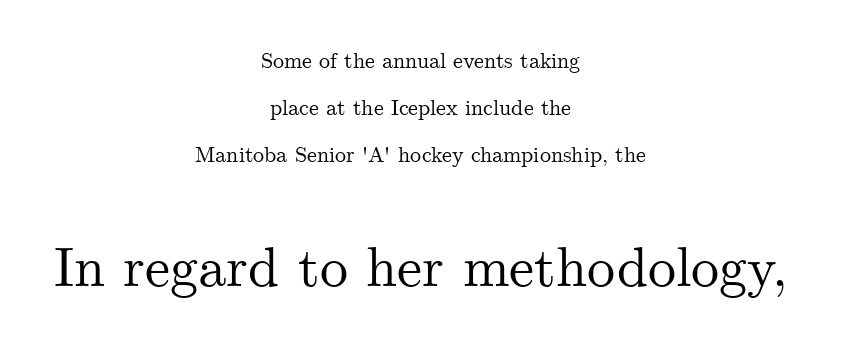
{"serif": "yes", "italic": "no", "width": "normal", "stroke_contrast": "medium", "x_height": "small", "monospaced": "no", "underline": "no", "align": "center", "line_spacing": "loose", "line_spacing_ratio": 2.14, "letter_spacing": "normal", "letter_spacing_em": 0.0, "larger_block": "second", "size_ratio": 2.55, "glyph_px": 56}
